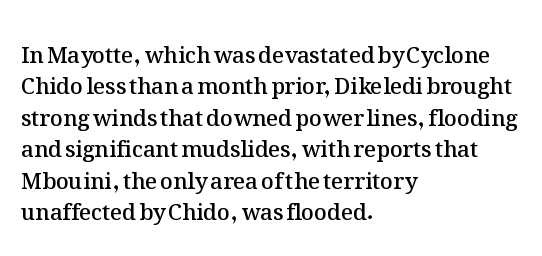
Successive baselines arrive at the customary interval. Horizontally, the lines are justified to the leading edge only. Short note: letters normally spaced. Emphasis by weight is partial: semibold. The gap between lines stays unmarked. Ordinary non-slanted type is in use.
